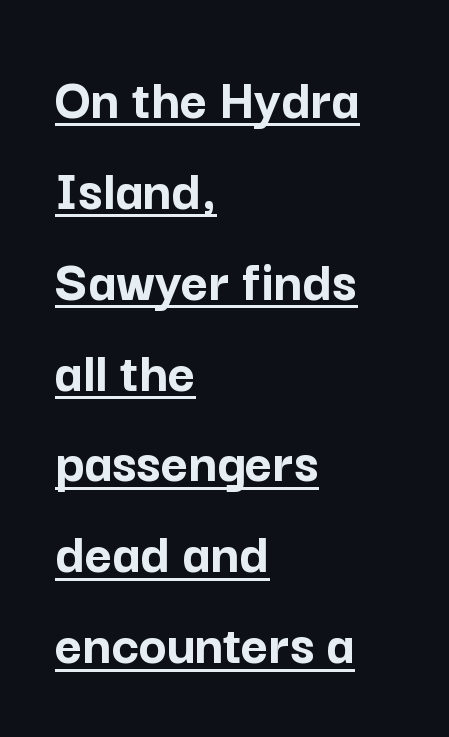
{"serif": "no", "italic": "no", "bold": "yes", "weight": "semibold", "width": "normal", "stroke_contrast": "low", "x_height": "medium", "monospaced": "no", "underline": "yes", "align": "left", "line_spacing": "normal", "line_spacing_ratio": 1.54, "letter_spacing": "normal", "letter_spacing_em": 0.0, "glyph_px": 59}
